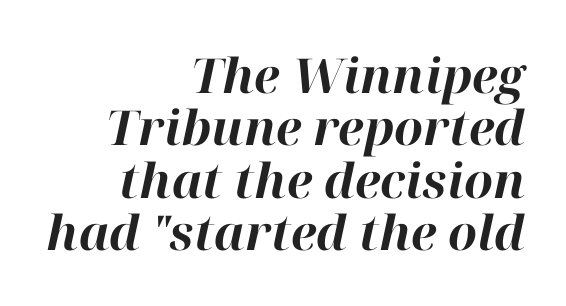
{"italic": "yes", "lean": "right", "slant_degrees": 12, "bold": "yes", "weight": "bold", "width": "normal", "stroke_contrast": "high", "x_height": "medium", "monospaced": "no", "underline": "no", "align": "right", "line_spacing": "tight", "line_spacing_ratio": 1.09, "letter_spacing": "normal", "letter_spacing_em": 0.0, "glyph_px": 48}
